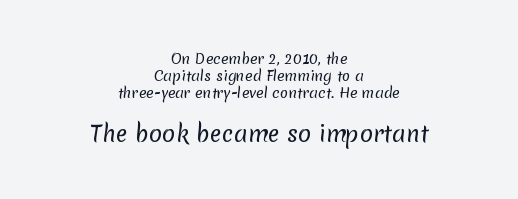
The image shows 22 px text type; set centered, line spacing 1.23x, normal letter spacing, not underlined; the second (bottom) block is 1.57x larger.
